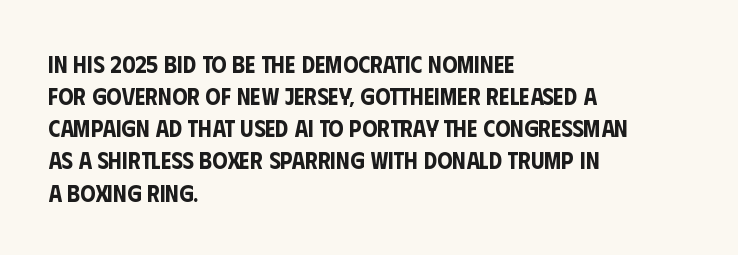
Just letters on the line, the space beneath them empty. Honestly, the row spacing looks completely unremarkable. No italicization has been applied; the sample stays upright. Teacher's note: observe the even left margin — that is flush-left alignment. Glyph-to-glyph distance matches everyday printed text.
